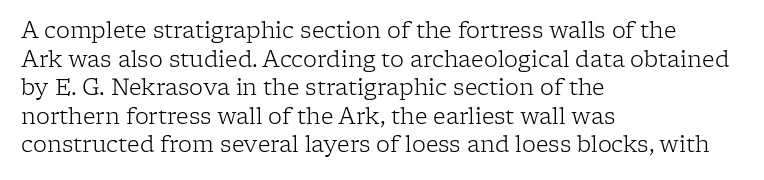
Q: Is the text bold? A: No.
Q: Is the text italic (slanted)? A: No, it is upright.
Q: Is the text underlined? A: No.
Q: How is the paragraph aligned? A: Left-aligned.
Q: Is the spacing between letters normal or unusually wide? A: Normal.
Q: Is the spacing between lines tight, normal or loose? A: Normal.
